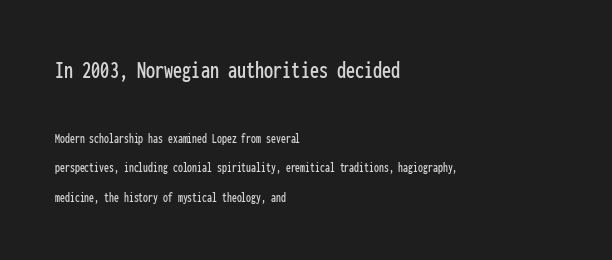
Q: Is the text italic (slanted)? A: No, it is upright.
Q: Is the text underlined? A: No.
Q: How is the paragraph aligned? A: Left-aligned.
Q: Is the spacing between letters normal or unusually wide? A: Normal.
Q: Is the spacing between lines tight, normal or loose? A: Loose.
Q: Which block of text is set in a larger size, the first (top) or the second (bottom)? A: The first (top) one.
